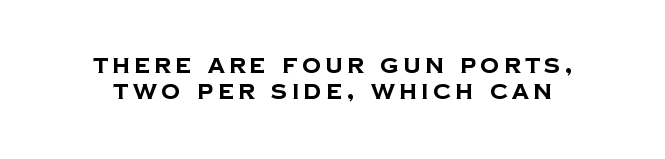
Notice how descenders clear the ascenders below comfortably — that's standard leading. Substantial extra tracking has been applied to these lines. This is heavy type, rendered in bold. The area under the type is left untouched.
